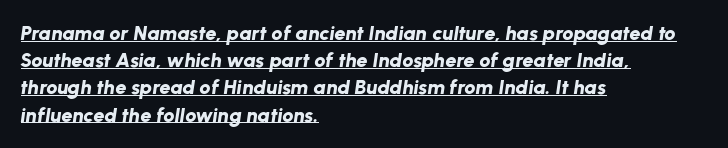
{"italic": "yes", "lean": "right", "slant_degrees": 8, "bold": "yes", "underline": "yes", "align": "left", "line_spacing": "normal", "line_spacing_ratio": 1.36, "letter_spacing": "normal", "letter_spacing_em": 0.0, "glyph_px": 20}
